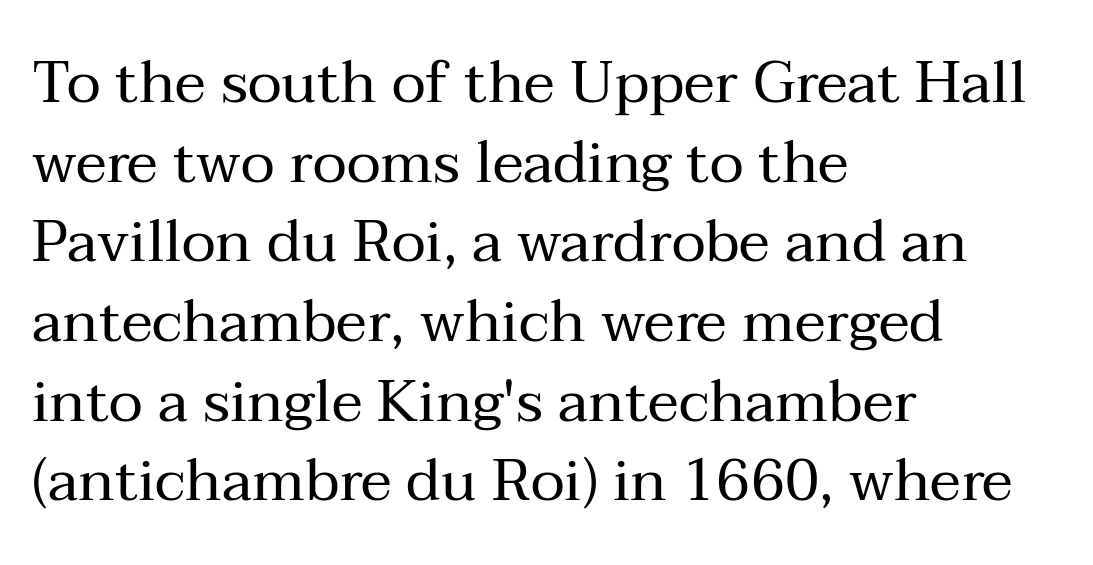
Q: Is the text bold? A: No.
Q: Is the text italic (slanted)? A: No, it is upright.
Q: Is the typeface a serif or a sans-serif typeface? A: Serif.
Q: Is the text underlined? A: No.
Q: How is the paragraph aligned? A: Left-aligned.
Q: Is the spacing between letters normal or unusually wide? A: Normal.
Q: Is the spacing between lines tight, normal or loose? A: Normal.
Q: Width (condensed, normal, or wide)? A: Normal.
Q: Stroke contrast? A: Medium.
Q: x-height? A: Medium.
Q: Monospaced? A: No.
